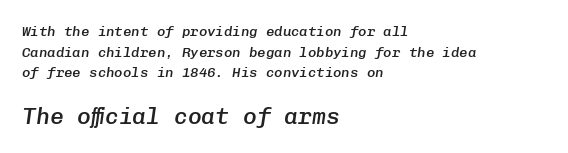
The image shows 23 px text type, italic (leaning right); set left-aligned, normal line spacing (1.47x), normal letter spacing, not underlined; the second (bottom) block is 1.64x larger.
